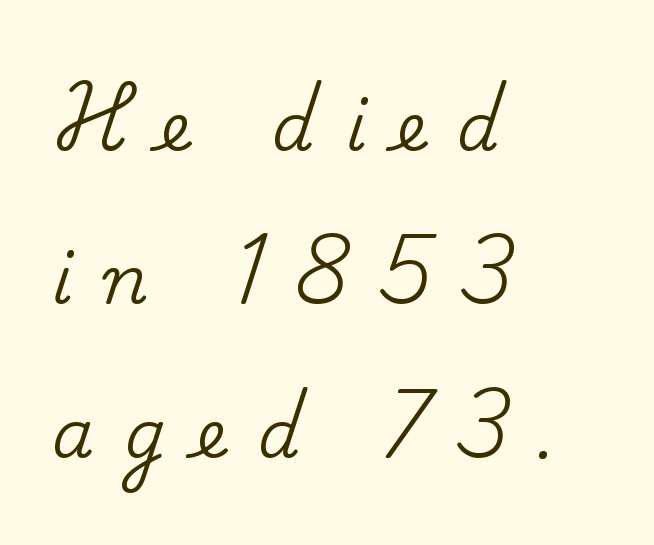
{"width": "normal", "stroke_contrast": "medium", "x_height": "small", "monospaced": "no", "underline": "no", "align": "left", "line_spacing": "loose", "line_spacing_ratio": 2.29, "letter_spacing": "wide", "letter_spacing_em": 0.46, "glyph_px": 67}
